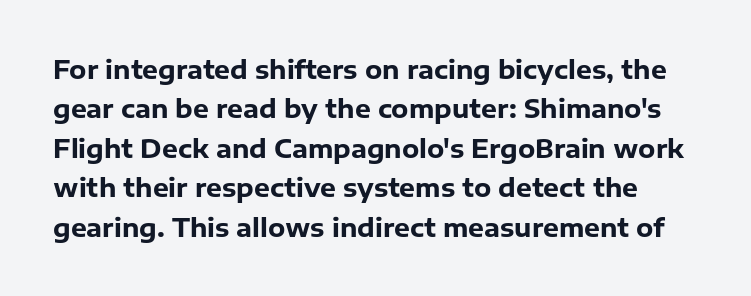
{"italic": "no", "bold": "yes", "underline": "no", "line_spacing": "normal", "line_spacing_ratio": 1.58, "letter_spacing": "normal", "letter_spacing_em": 0.0, "glyph_px": 25}
